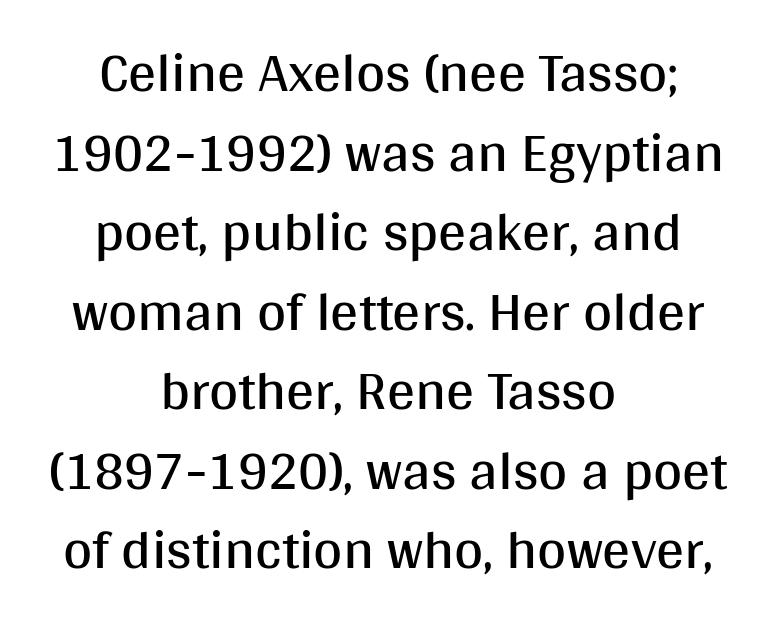
Caption: standard tracking, unaltered. The typeface chosen for these lines omits serifs. The space between consecutive lines is moderate. On a weight scale, this lands at 450 or below. Notice how the stems are strictly vertical — no italics here. The rendering uses natural spacing where letterforms have individual widths.
